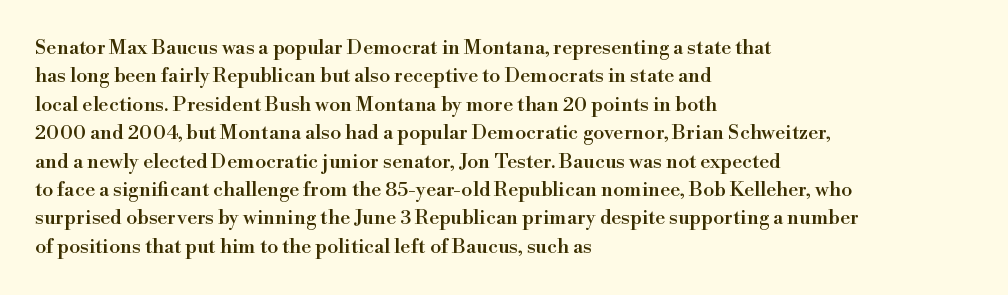
Q: Is the text italic (slanted)? A: No, it is upright.
Q: Is the text underlined? A: No.
Q: How is the paragraph aligned? A: Left-aligned.
Q: Is the spacing between letters normal or unusually wide? A: Normal.
Q: Is the spacing between lines tight, normal or loose? A: Normal.
